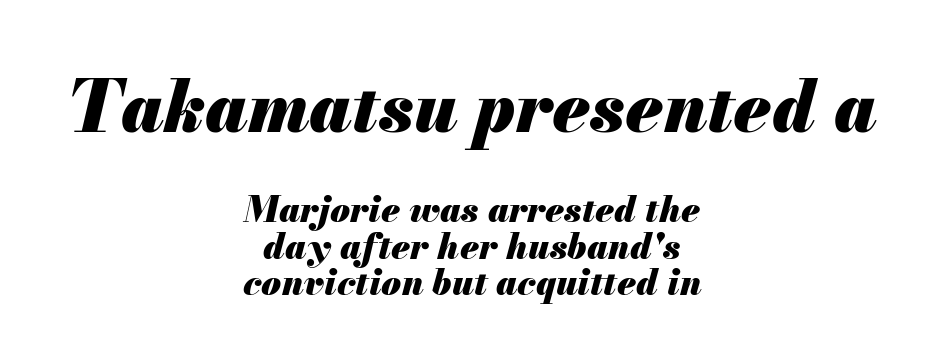
Do the characters align in a grid? No, the font is proportional. Line starts and ends both wander, symmetrically. Reading down the column, the eye jumps only a short way to each next line. Designer's note — italics engaged. Heft: maximum for text — a bold. Whoever set this made the first block the dominant, larger element.
